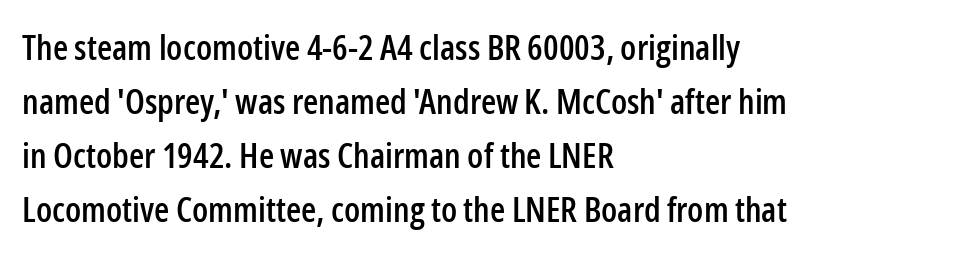
The passage shown stacks its lines at a standard gap. A typesetter would call this zero additional tracking. Does the lettering tilt? It doesn't — this is upright. Casual observation: everything's shoved over to the left. Check where the strokes stop: nothing finishes them off — pure sans.
